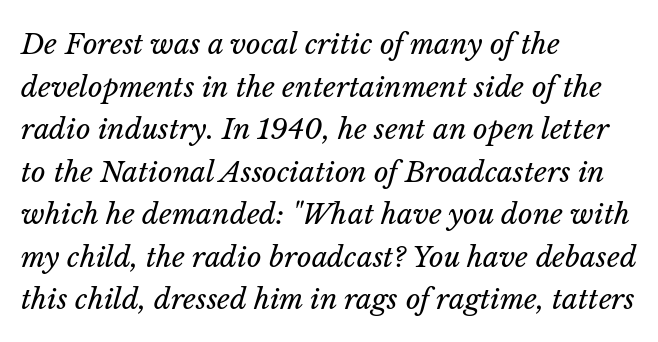
Letters have the restrained weight of plain body copy at most. Decoration check: the copy has no underline. Is this a fixed-width face? No — the glyphs have proportional, varying widths. A typesetter would mark this as italic. Reading down the column, the eye jumps a familiar distance to each next line.
